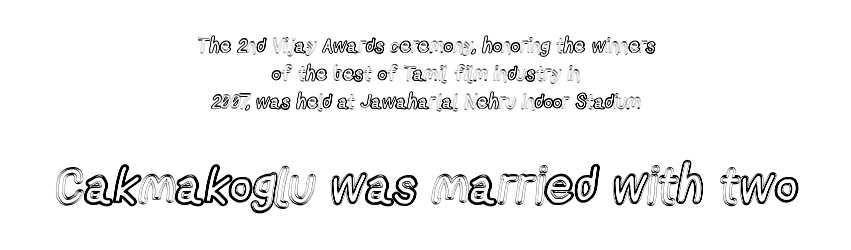
This layout puts the modest block above and the oversized block below. Layout note: lines centered. Looks like regular typesetting: each glyph gets only the width it needs.
